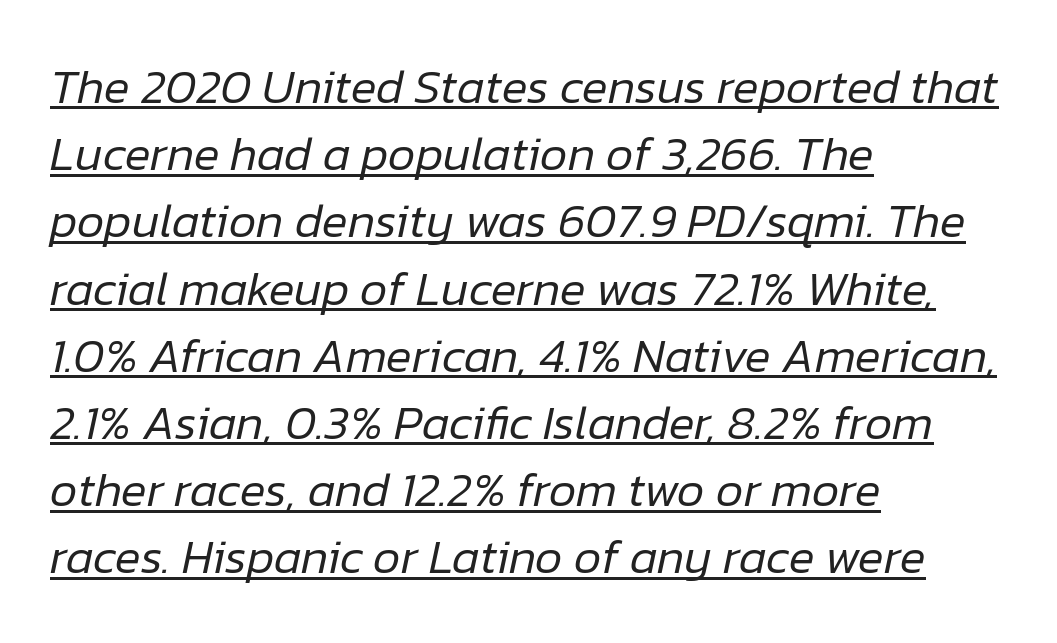
Q: Is the text bold? A: No.
Q: Is the text italic (slanted)? A: Yes, it leans right by about 12 degrees.
Q: Is the text underlined? A: Yes.
Q: How is the paragraph aligned? A: Left-aligned.
Q: Is the spacing between letters normal or unusually wide? A: Normal.
Q: Is the spacing between lines tight, normal or loose? A: Normal.
Q: Width (condensed, normal, or wide)? A: Normal.
Q: Stroke contrast? A: Low.
Q: x-height? A: Medium.
Q: Monospaced? A: No.
